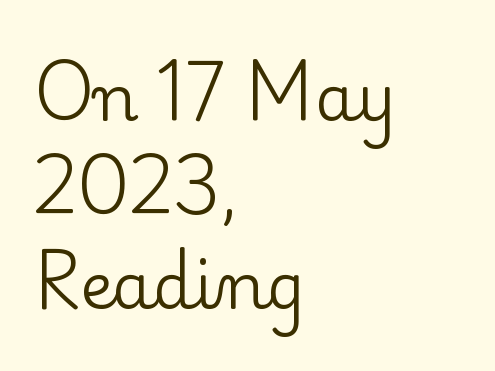
Q: Is the text bold? A: No.
Q: Is the text italic (slanted)? A: No, it is upright.
Q: Is the typeface a serif or a sans-serif typeface? A: Serif.
Q: Is the text underlined? A: No.
Q: How is the paragraph aligned? A: Left-aligned.
Q: Is the spacing between letters normal or unusually wide? A: Normal.
Q: Is the spacing between lines tight, normal or loose? A: Normal.
Q: Width (condensed, normal, or wide)? A: Normal.
Q: Stroke contrast? A: Low.
Q: x-height? A: Small.
Q: Monospaced? A: No.
